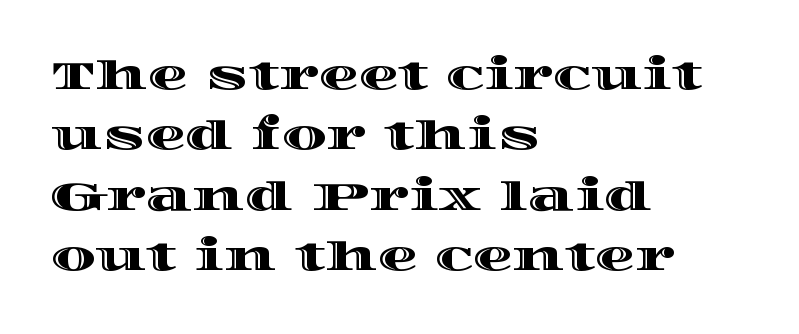
The baseline area is clear. Horizontal alignment here is leftward, the default for most running prose. This is the regular roman posture of the typeface. Looks like regular typesetting: each glyph gets only the width it needs.
